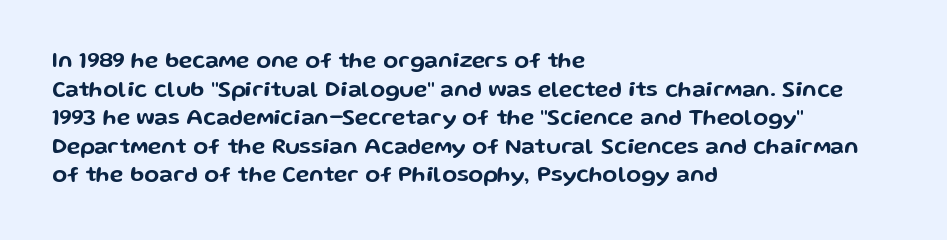
{"italic": "no", "underline": "no", "align": "left", "line_spacing": "normal", "line_spacing_ratio": 1.3, "letter_spacing": "normal", "letter_spacing_em": 0.0, "glyph_px": 22}
